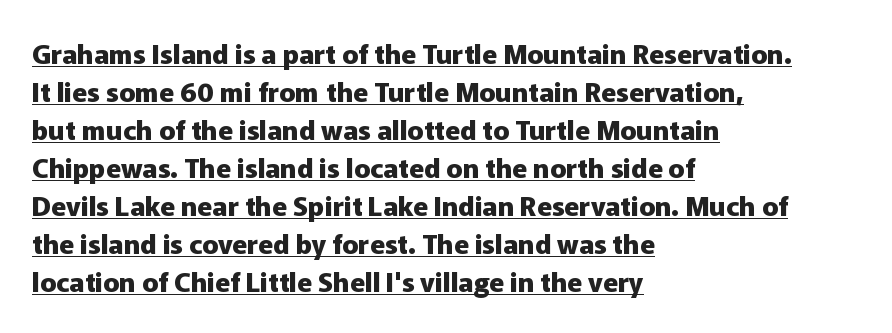
Q: Is the text bold? A: Yes.
Q: Is the text italic (slanted)? A: No, it is upright.
Q: Is the text underlined? A: Yes.
Q: How is the paragraph aligned? A: Left-aligned.
Q: Is the spacing between letters normal or unusually wide? A: Normal.
Q: Is the spacing between lines tight, normal or loose? A: Normal.
